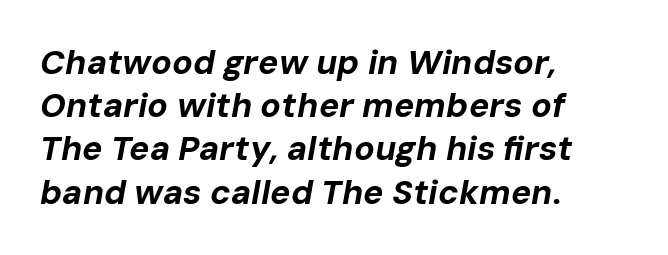
{"italic": "yes", "lean": "right", "slant_degrees": 10, "bold": "yes", "weight": "bold", "width": "normal", "stroke_contrast": "low", "x_height": "medium", "monospaced": "no", "underline": "no", "align": "left", "line_spacing": "normal", "line_spacing_ratio": 1.27, "letter_spacing": "normal", "letter_spacing_em": 0.0, "glyph_px": 34}
